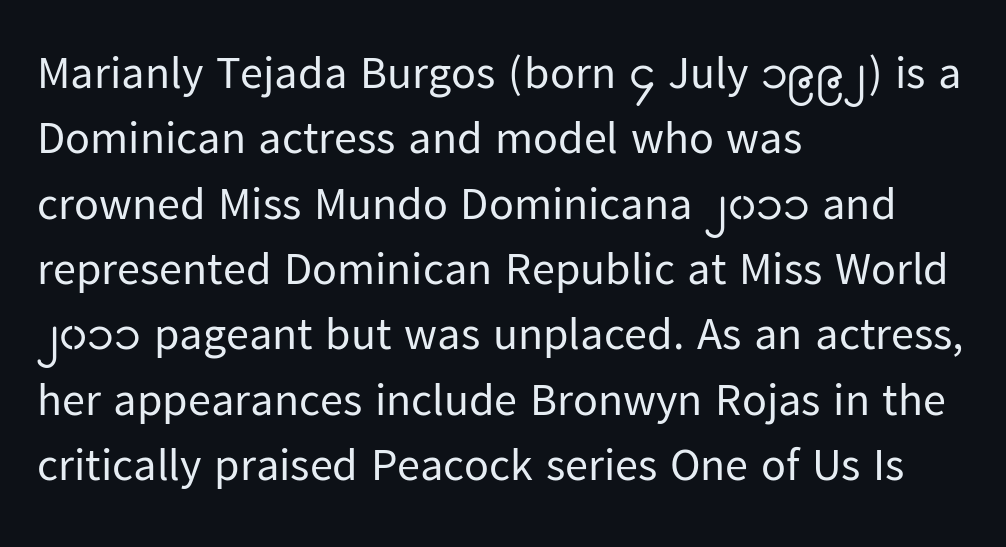
Q: Is the text bold? A: No.
Q: Is the text italic (slanted)? A: No, it is upright.
Q: Is the typeface a serif or a sans-serif typeface? A: Sans-serif.
Q: Is the text underlined? A: No.
Q: How is the paragraph aligned? A: Left-aligned.
Q: Is the spacing between letters normal or unusually wide? A: Normal.
Q: Is the spacing between lines tight, normal or loose? A: Normal.
Q: Width (condensed, normal, or wide)? A: Normal.
Q: Stroke contrast? A: Low.
Q: x-height? A: Medium.
Q: Monospaced? A: No.
